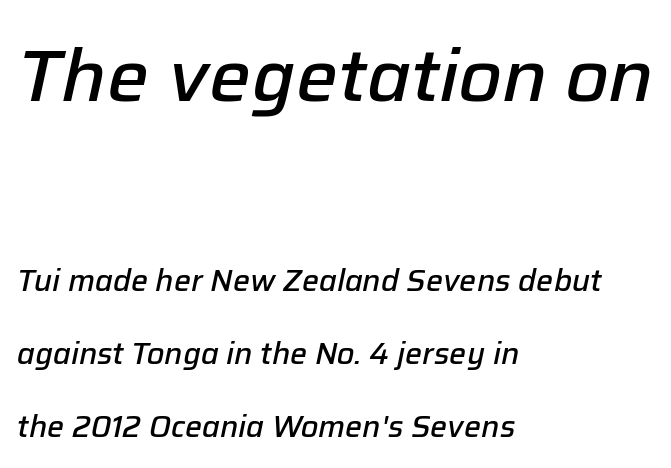
The image shows 74 px semibold type, italic (leaning right); set left-aligned, loose line spacing (2.43x), normal letter spacing, not underlined; the first (top) block is 2.47x larger; low stroke contrast and a medium x-height.
